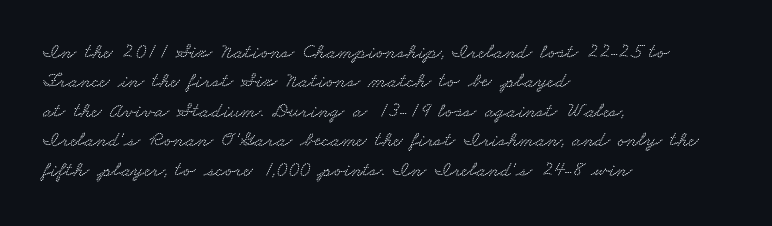
Check under the words: just untouched page. In terms of leading, this rendering sits right in the middle. The text block is weighted toward the left margin, trailing off unevenly rightward. Short note: letters normally spaced.
